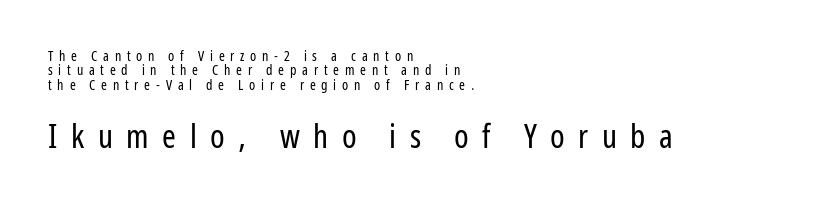
{"serif": "no", "italic": "no", "bold": "no", "weight": "regular", "width": "condensed", "stroke_contrast": "low", "x_height": "medium", "monospaced": "no", "underline": "no", "align": "left", "line_spacing": "tight", "line_spacing_ratio": 1.03, "letter_spacing": "wide", "letter_spacing_em": 0.41, "larger_block": "second", "size_ratio": 2.36, "glyph_px": 33}
